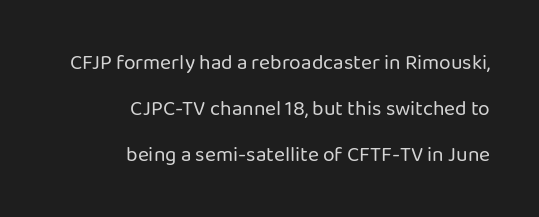
Q: Is the text bold? A: No.
Q: Is the text italic (slanted)? A: No, it is upright.
Q: Is the text underlined? A: No.
Q: How is the paragraph aligned? A: Right-aligned.
Q: Is the spacing between letters normal or unusually wide? A: Normal.
Q: Is the spacing between lines tight, normal or loose? A: Loose.
